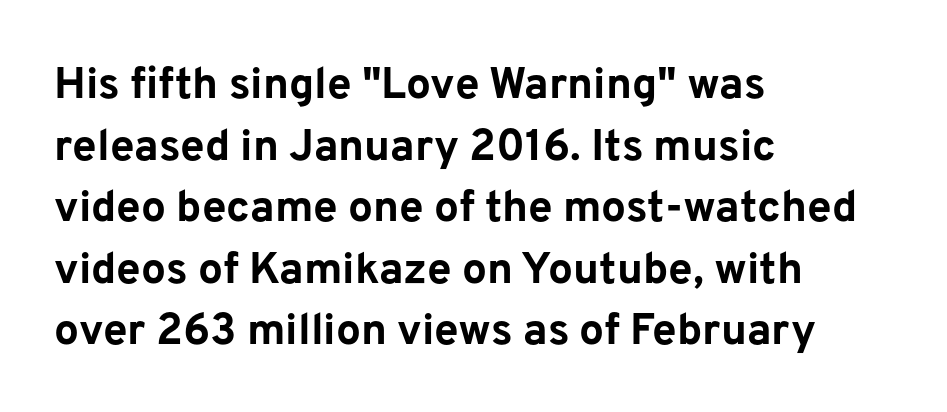
Q: Is the text bold? A: Yes.
Q: Is the text italic (slanted)? A: No, it is upright.
Q: Is the typeface a serif or a sans-serif typeface? A: Sans-serif.
Q: Is the text underlined? A: No.
Q: How is the paragraph aligned? A: Left-aligned.
Q: Is the spacing between letters normal or unusually wide? A: Normal.
Q: Is the spacing between lines tight, normal or loose? A: Normal.
Q: Width (condensed, normal, or wide)? A: Normal.
Q: Stroke contrast? A: Low.
Q: x-height? A: Medium.
Q: Monospaced? A: No.
